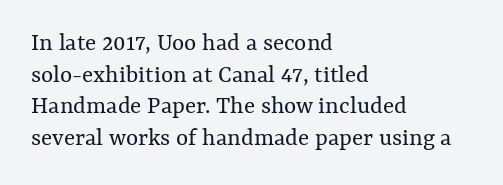
The image shows 26 px text type, upright; set left-aligned, line spacing 1.22x, normal letter spacing, not underlined.
